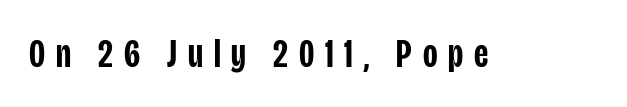
Does extra space separate the letters? Yes, quite a lot of it. A typesetter would label this face a sans. If you drew a line through each stem, it would be perfectly vertical. The face used here is proportionally spaced, like ordinary book or web type. Underlining? Definitely not there. Summary of weight: moderately heavy, a semibold.
